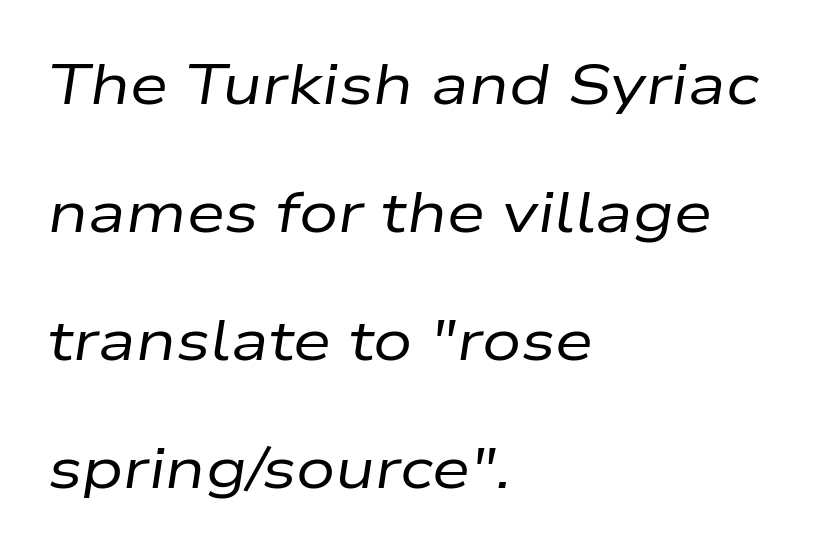
{"italic": "yes", "lean": "right", "slant_degrees": 9, "bold": "no", "weight": "regular", "width": "wide", "stroke_contrast": "low", "x_height": "medium", "monospaced": "no", "underline": "no", "align": "left", "line_spacing": "loose", "line_spacing_ratio": 2.33, "letter_spacing": "normal", "letter_spacing_em": 0.0, "glyph_px": 55}
